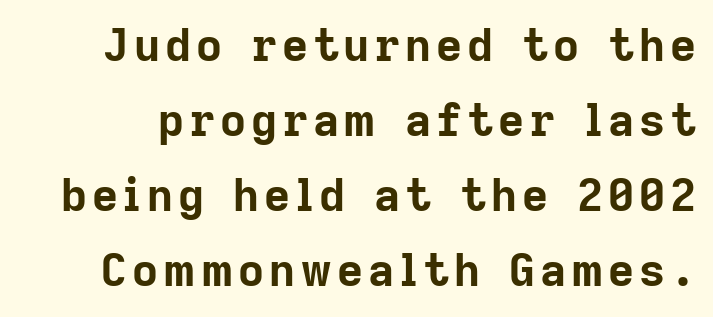
{"serif": "no", "italic": "no", "bold": "yes", "weight": "bold", "width": "normal", "stroke_contrast": "low", "x_height": "medium", "monospaced": "no", "underline": "no", "line_spacing": "normal", "line_spacing_ratio": 1.67, "glyph_px": 45}
